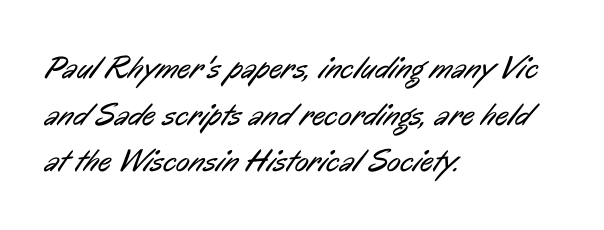
The space between consecutive lines is moderate. A typesetter would call this proportional, since set widths differ per character. You can tell from the bare stems that sans-serif type was used. The compositor pushed each line to the left boundary. The face looks like a standard text weight, possibly lighter.
